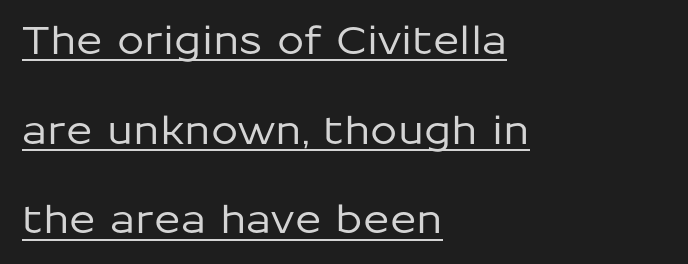
Q: Is the text italic (slanted)? A: No, it is upright.
Q: Is the typeface a serif or a sans-serif typeface? A: Sans-serif.
Q: Is the text underlined? A: Yes.
Q: How is the paragraph aligned? A: Left-aligned.
Q: Is the spacing between letters normal or unusually wide? A: Normal.
Q: Is the spacing between lines tight, normal or loose? A: Loose.
Q: Width (condensed, normal, or wide)? A: Normal.
Q: Stroke contrast? A: Low.
Q: x-height? A: Medium.
Q: Monospaced? A: No.
